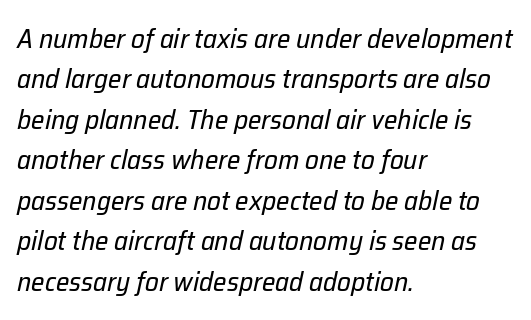
The image shows 27 px text type, italic (leaning right); set left-aligned, normal line spacing (1.5x), normal letter spacing, not underlined.
